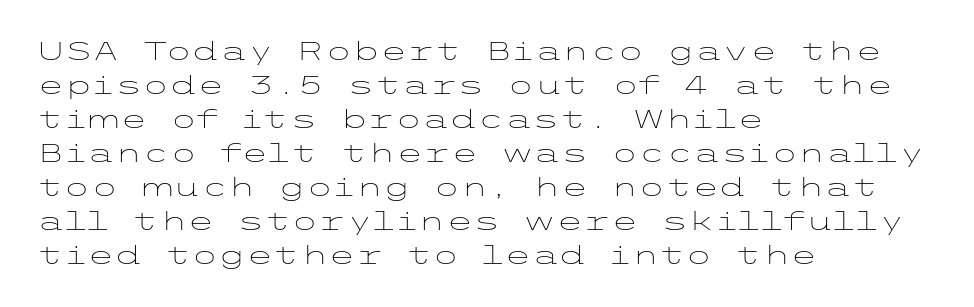
A normal amount of white space separates one row of letters from the next. Honestly, the letter spacing is just normal — you wouldn't notice it. The font's upright variant was chosen for this text. Is this a heavy cut? Hardly; it is regular or lighter. Caption: multi-line text, flush left, ragged right.
